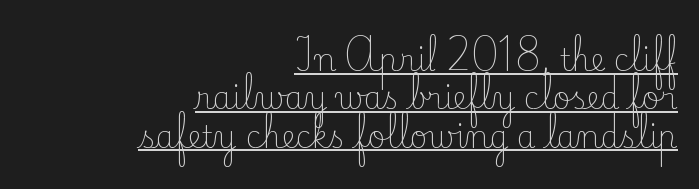
{"serif": "yes", "italic": "no", "bold": "no", "weight": "light", "width": "normal", "stroke_contrast": "low", "x_height": "small", "monospaced": "no", "underline": "yes", "align": "right", "line_spacing": "normal", "line_spacing_ratio": 1.28, "letter_spacing": "normal", "letter_spacing_em": 0.0, "glyph_px": 30}
